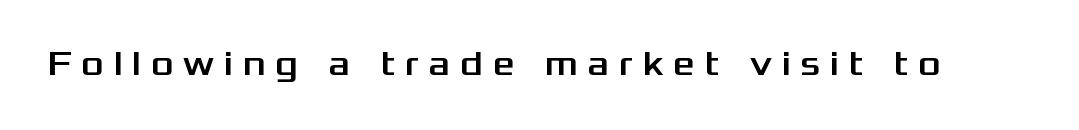
The image shows 35 px wide sans-serif type, upright; set unusually wide letter spacing (+0.27 em), not underlined; medium stroke contrast and a medium x-height.
